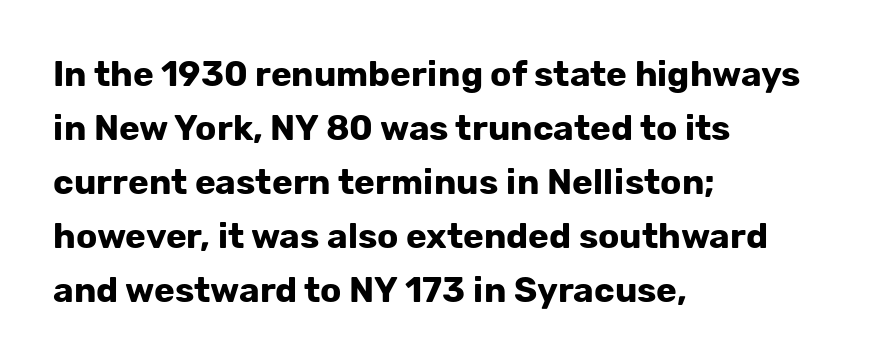
Q: Is the text bold? A: Yes.
Q: Is the text italic (slanted)? A: No, it is upright.
Q: Is the typeface a serif or a sans-serif typeface? A: Sans-serif.
Q: Is the text underlined? A: No.
Q: How is the paragraph aligned? A: Left-aligned.
Q: Is the spacing between letters normal or unusually wide? A: Normal.
Q: Is the spacing between lines tight, normal or loose? A: Normal.
Q: Width (condensed, normal, or wide)? A: Normal.
Q: Stroke contrast? A: Low.
Q: x-height? A: Medium.
Q: Monospaced? A: No.
